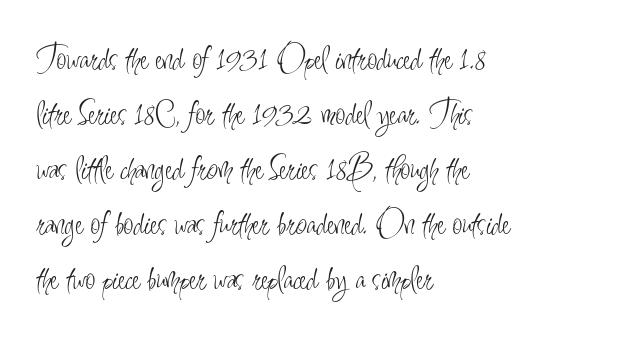
The image shows 36 px light, condensed sans-serif type; set left-aligned, normal line spacing (1.53x), normal letter spacing, not underlined; low stroke contrast and a small x-height.
